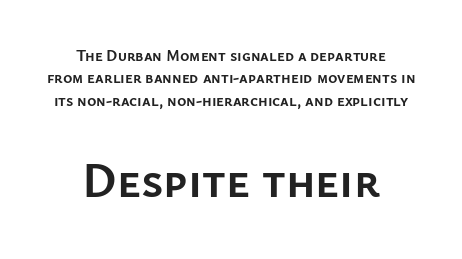
Does the bottom block carry the larger type? Yes, it does. Reading down the block, each line starts at a different indent, mirrored at its end. How are the letters spaced? Ordinarily, with no added tracking. The passage shown is typed in a proportional face where columns would drift. One glance says typical: line gaps are just what's usual. Typographically, this falls in the sans-serif category.
